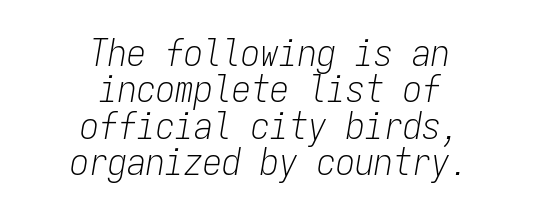
Bold? No — there's no thickening of the strokes. Compared with typical paragraphs, the rows here are closer together. Lines of text with bare space underneath. The face used here is rendered with its standard letterfit.
